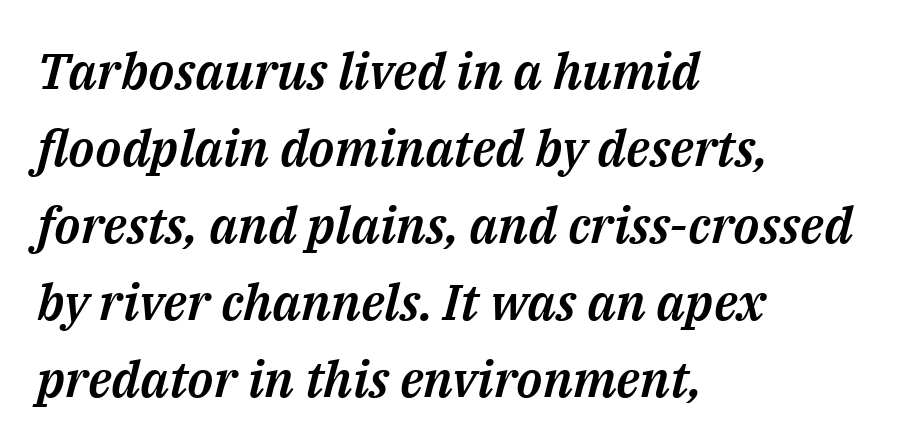
The image shows 50 px text type, italic (leaning right); set left-aligned, normal line spacing (1.54x), normal letter spacing, not underlined; medium stroke contrast and a medium x-height.
